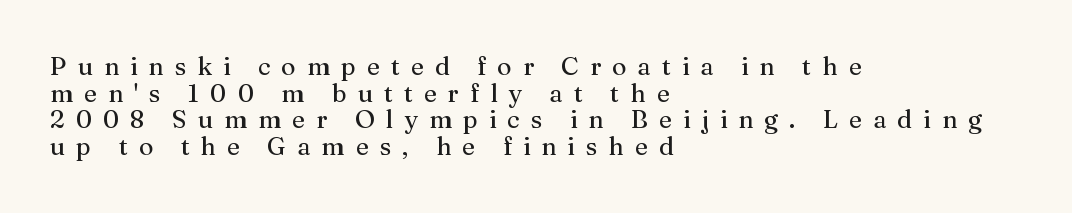
The image shows 25 px text type, upright; set left-aligned, tight line spacing (1.07x), unusually wide letter spacing (+0.44 em), not underlined.
